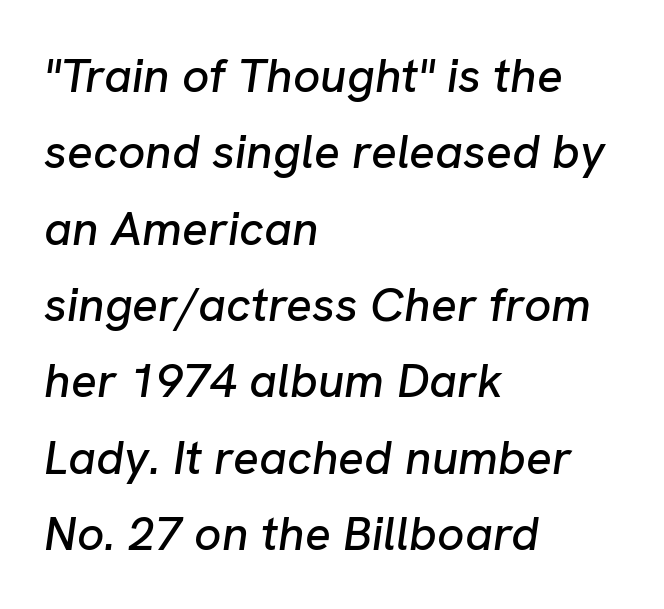
The image shows 48 px text type, italic (leaning right); set left-aligned, normal line spacing (1.59x), normal letter spacing, not underlined; low stroke contrast and a medium x-height.
